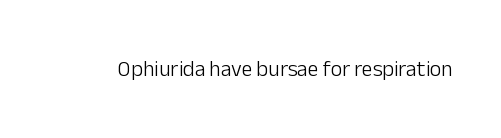
The image shows 22 px text type, upright; set normal letter spacing, not underlined.
